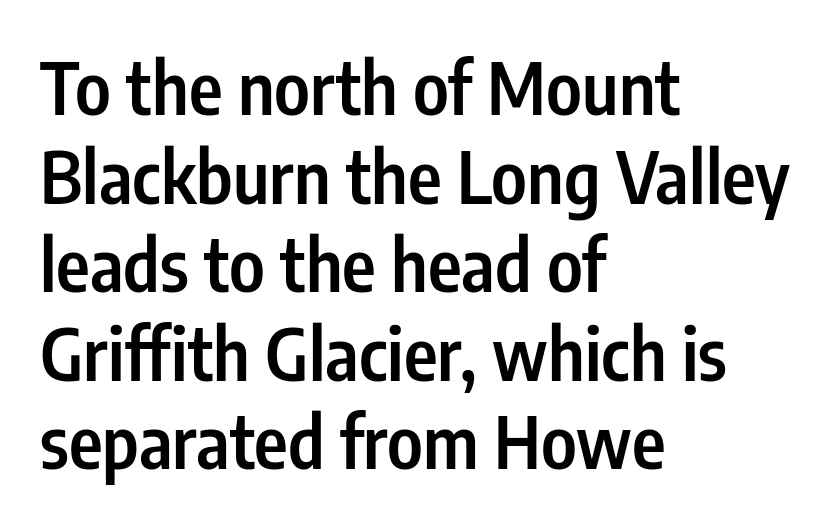
{"serif": "no", "italic": "no", "bold": "semi", "weight": "semibold", "width": "condensed", "stroke_contrast": "low", "x_height": "medium", "monospaced": "no", "underline": "no", "align": "left", "line_spacing_ratio": 1.23, "letter_spacing": "normal", "letter_spacing_em": 0.0, "glyph_px": 72}
